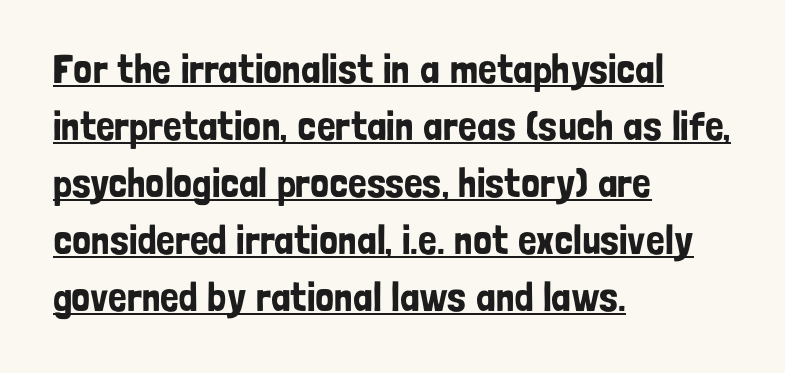
Q: Is the text italic (slanted)? A: No, it is upright.
Q: Is the typeface a serif or a sans-serif typeface? A: Sans-serif.
Q: Is the text underlined? A: Yes.
Q: How is the paragraph aligned? A: Left-aligned.
Q: Is the spacing between letters normal or unusually wide? A: Normal.
Q: Is the spacing between lines tight, normal or loose? A: Normal.
Q: Width (condensed, normal, or wide)? A: Condensed.
Q: Stroke contrast? A: Low.
Q: x-height? A: Medium.
Q: Monospaced? A: No.
